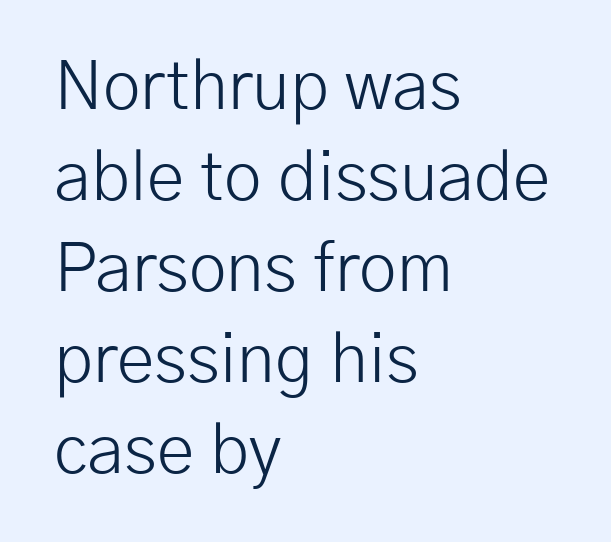
What kind of face is this? One without serifs — a sans. Quick note: underline off. Ordinary non-slanted type is in use. The typesetter chose a ragged-right arrangement here. Tracking here is standard; glyphs follow each other at the usual distance.
